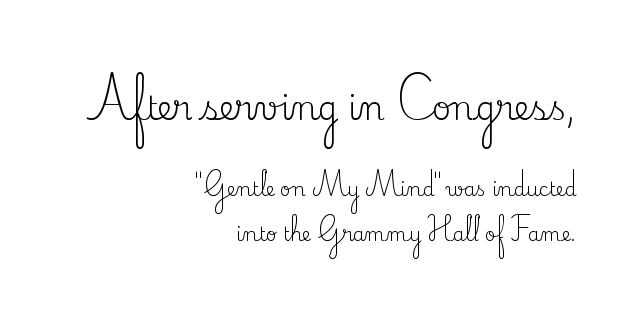
The image shows 33 px regular-weight serif type, upright; set right-aligned, loose line spacing (2.36x), normal letter spacing, not underlined; the first (top) block is 1.74x larger; medium stroke contrast and a small x-height.
